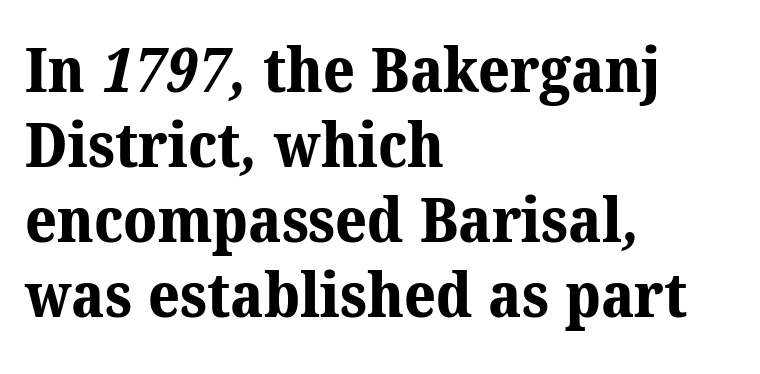
Q: Is the text bold? A: Yes.
Q: Is the typeface a serif or a sans-serif typeface? A: Serif.
Q: Is the text underlined? A: No.
Q: How is the paragraph aligned? A: Left-aligned.
Q: Is the spacing between letters normal or unusually wide? A: Normal.
Q: Width (condensed, normal, or wide)? A: Normal.
Q: Stroke contrast? A: Medium.
Q: x-height? A: Medium.
Q: Monospaced? A: No.
